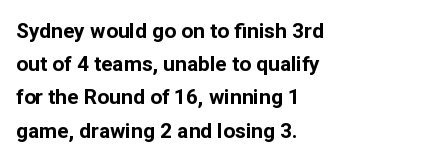
{"italic": "no", "bold": "yes", "underline": "no", "align": "left", "line_spacing": "normal", "line_spacing_ratio": 1.58, "letter_spacing": "normal", "letter_spacing_em": 0.0, "glyph_px": 21}
